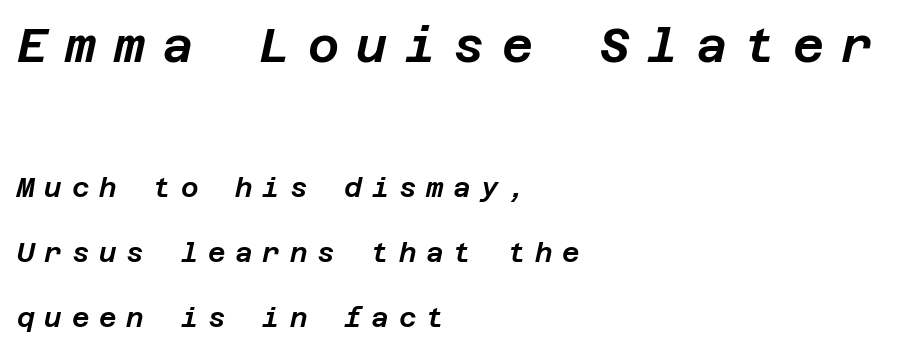
{"italic": "yes", "lean": "right", "slant_degrees": 12, "width": "normal", "stroke_contrast": "low", "x_height": "large", "underline": "no", "align": "left", "line_spacing": "loose", "line_spacing_ratio": 2.41, "letter_spacing": "wide", "letter_spacing_em": 0.36, "larger_block": "first", "size_ratio": 1.78, "glyph_px": 48}
